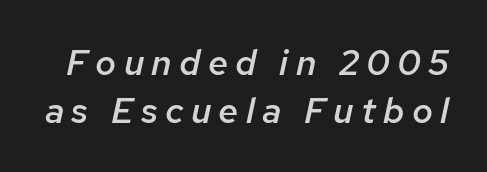
Spacing verdict: proportional, widths tailored to each character. Italic: yes, the glyphs are oblique. Words appear elongated and porous because spacing is wide. Words float on clear page, feet unadorned. The typesetting leans somewhat heavy: a semibold. Leading matches the norm, producing a regular column.
